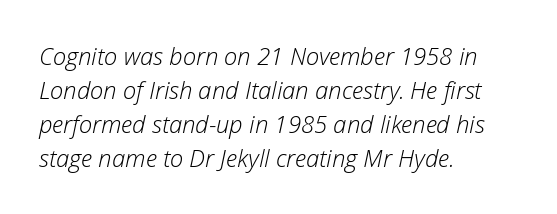
The image shows 24 px text type, italic (leaning right); set left-aligned, normal line spacing (1.41x), normal letter spacing, not underlined.
